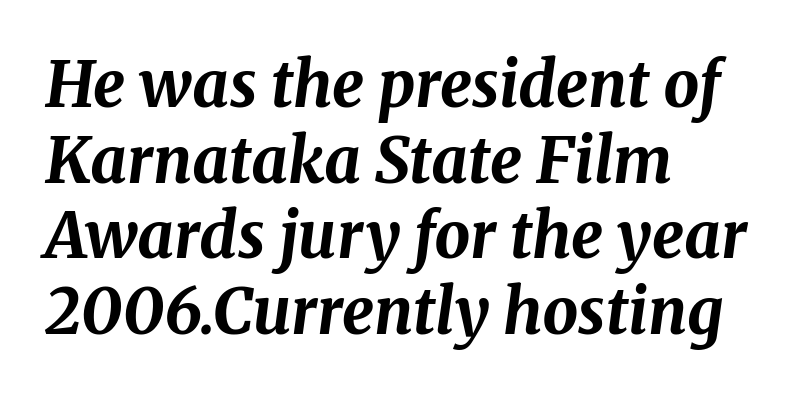
The image shows 63 px bold type, italic (leaning right); set left-aligned, line spacing 1.2x, normal letter spacing, not underlined; medium stroke contrast and a medium x-height.
